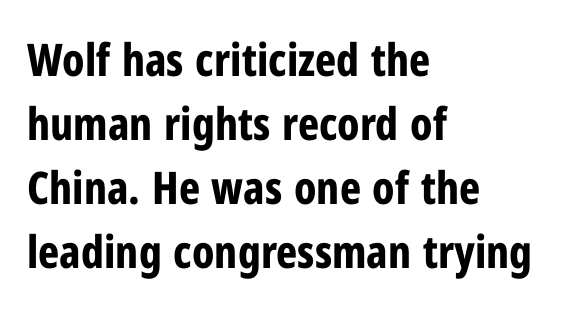
Its strokes are broad and dark, the hallmark of bold type. The strip under each line holds only bare page. Baseline-to-baseline distance is the conventional proportion of letter height. Every character sits straight up, as roman type does.
